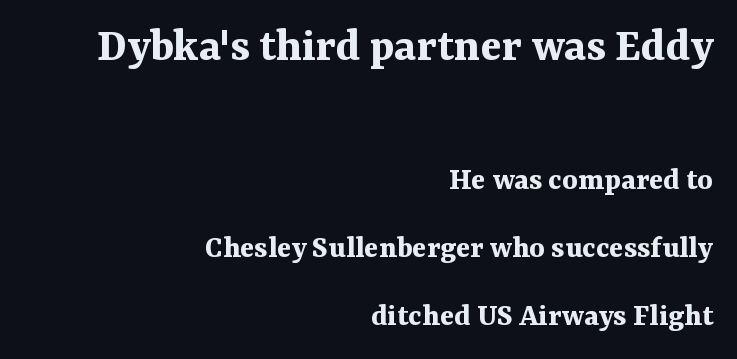
{"serif": "yes", "italic": "no", "bold": "yes", "weight": "bold", "width": "normal", "stroke_contrast": "medium", "x_height": "medium", "monospaced": "no", "underline": "no", "align": "right", "line_spacing": "loose", "line_spacing_ratio": 2.06, "letter_spacing": "normal", "letter_spacing_em": 0.0, "larger_block": "first", "size_ratio": 1.48, "glyph_px": 49}
